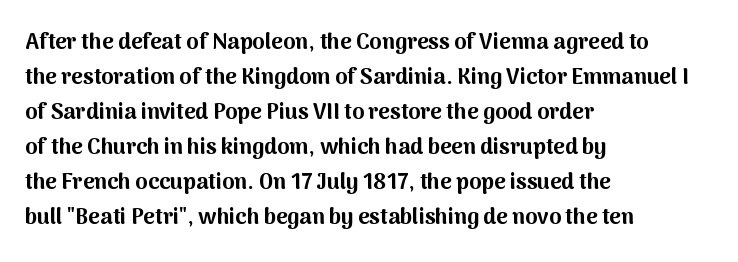
{"italic": "no", "bold": "yes", "underline": "no", "align": "left", "line_spacing": "normal", "line_spacing_ratio": 1.59, "letter_spacing": "normal", "letter_spacing_em": 0.0, "glyph_px": 22}
